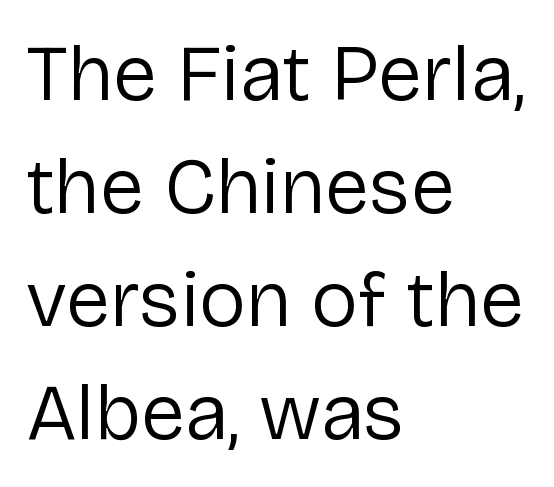
{"serif": "no", "italic": "no", "bold": "no", "weight": "regular", "width": "normal", "stroke_contrast": "low", "x_height": "medium", "monospaced": "no", "underline": "no", "align": "left", "line_spacing": "normal", "line_spacing_ratio": 1.43, "letter_spacing": "normal", "letter_spacing_em": 0.0, "glyph_px": 79}
